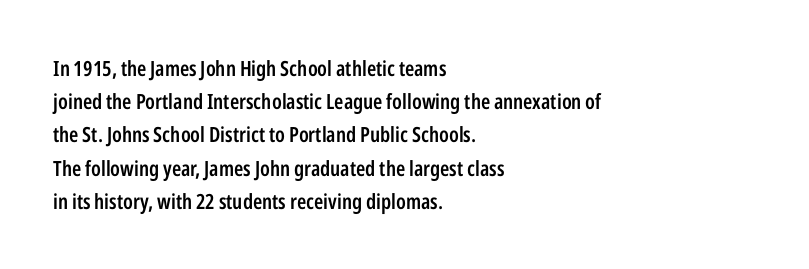
{"italic": "no", "bold": "semi", "underline": "no", "align": "left", "line_spacing": "normal", "line_spacing_ratio": 1.58, "letter_spacing": "normal", "letter_spacing_em": 0.0, "glyph_px": 21}
